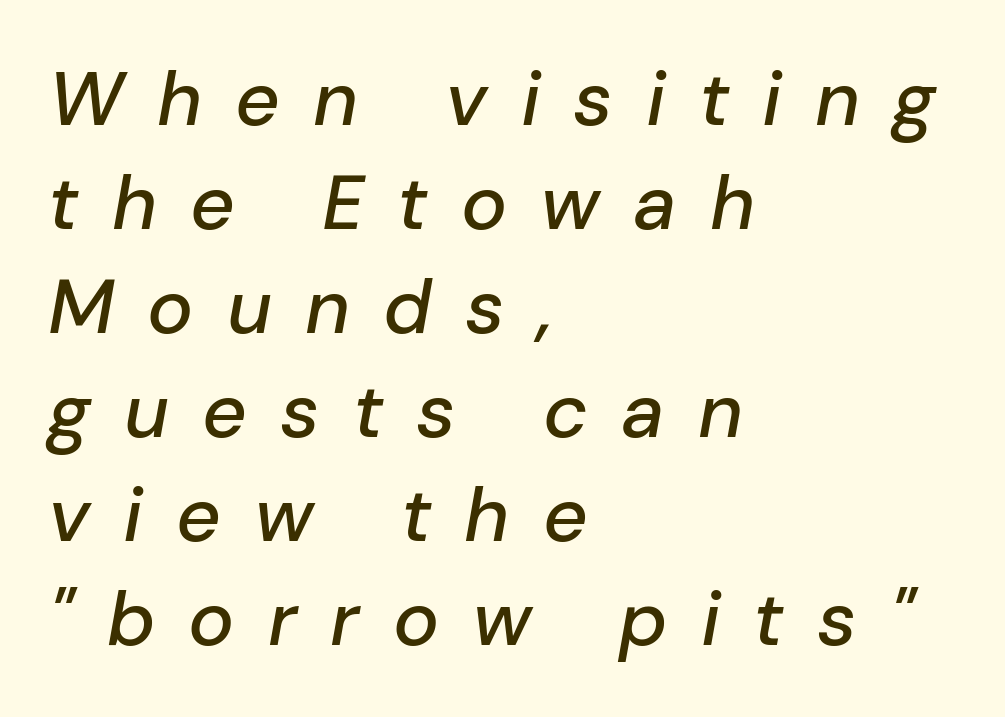
The image shows 77 px text type, italic (leaning right); set left-aligned, normal line spacing (1.35x), unusually wide letter spacing (+0.43 em), not underlined; low stroke contrast and a medium x-height.
